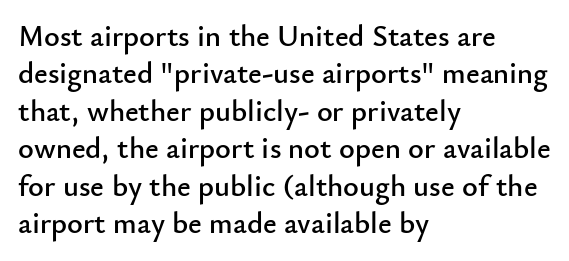
The image shows 30 px sans-serif type, upright; set left-aligned, normal line spacing (1.25x), normal letter spacing, not underlined; low stroke contrast and a small x-height.
